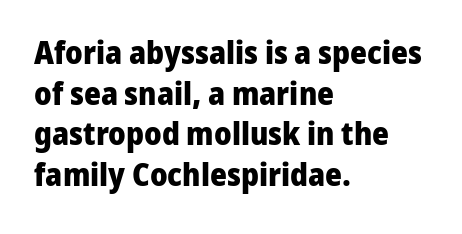
The image shows 32 px heavy sans-serif type, upright; set left-aligned, normal line spacing (1.27x), normal letter spacing, not underlined; low stroke contrast and a medium x-height.
